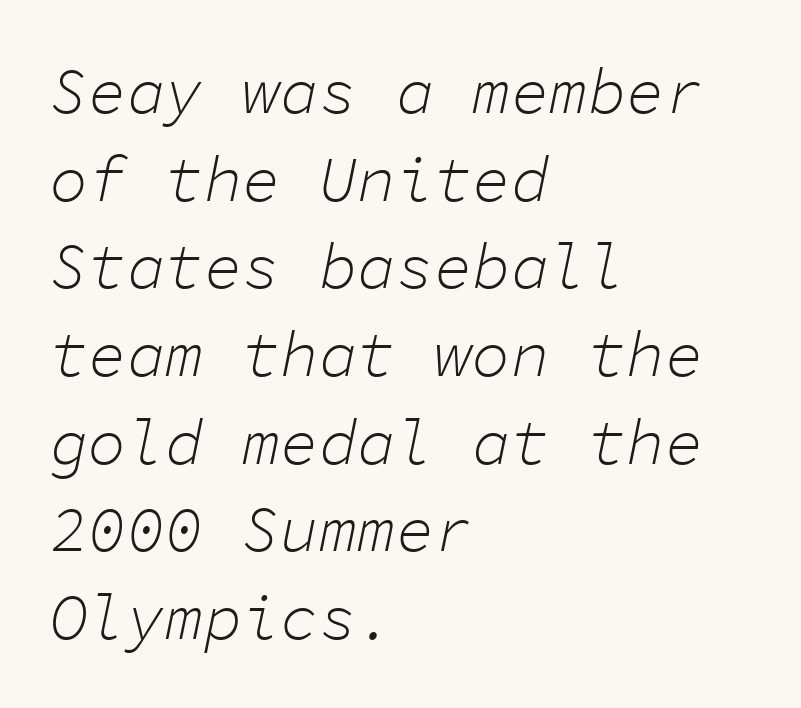
Q: Is the text bold? A: No.
Q: Is the text italic (slanted)? A: Yes, it leans right by about 11 degrees.
Q: Is the text underlined? A: No.
Q: How is the paragraph aligned? A: Left-aligned.
Q: Is the spacing between letters normal or unusually wide? A: Normal.
Q: Is the spacing between lines tight, normal or loose? A: Normal.
Q: Width (condensed, normal, or wide)? A: Normal.
Q: Stroke contrast? A: Low.
Q: x-height? A: Medium.
Q: Monospaced? A: Yes.
